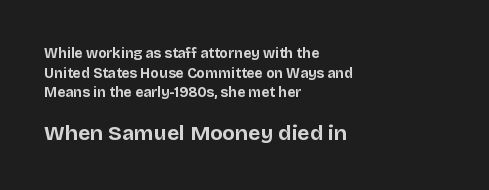
{"italic": "no", "bold": "yes", "underline": "no", "align": "left", "line_spacing": "normal", "line_spacing_ratio": 1.4, "letter_spacing": "normal", "letter_spacing_em": 0.0, "larger_block": "second", "size_ratio": 1.5, "glyph_px": 21}
